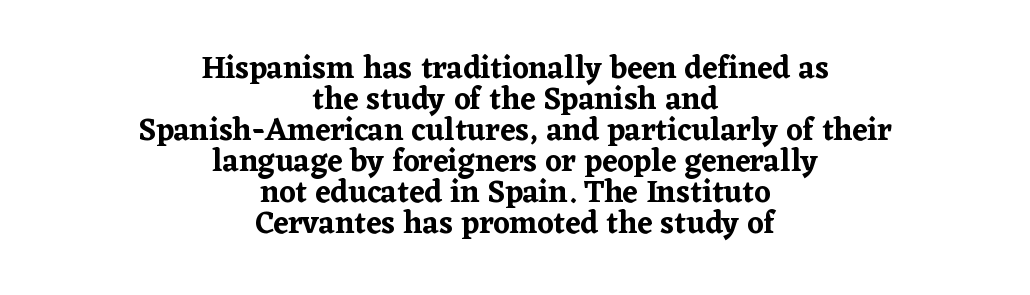
One-word summary of the alignment: center. The rendering keeps characters at their native spacing. Clear beneath every line of the passage. These lines are composed in type with serifs. The block of text is dense from top to bottom, with scant space between rows.
